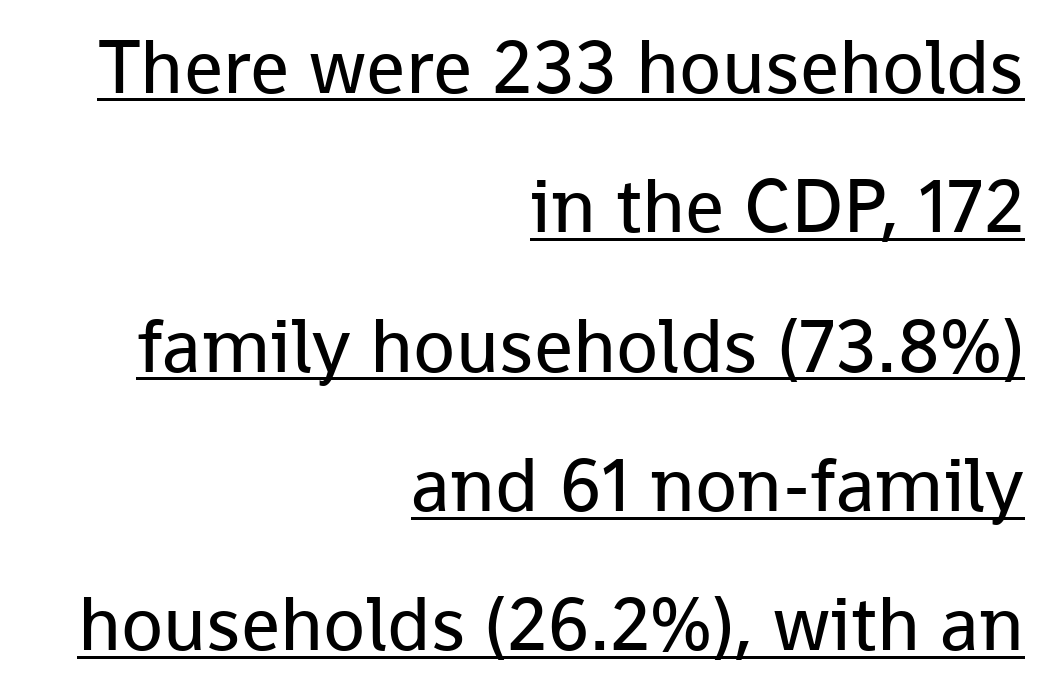
Q: Is the text bold? A: No.
Q: Is the text italic (slanted)? A: No, it is upright.
Q: Is the typeface a serif or a sans-serif typeface? A: Sans-serif.
Q: Is the text underlined? A: Yes.
Q: How is the paragraph aligned? A: Right-aligned.
Q: Is the spacing between letters normal or unusually wide? A: Normal.
Q: Width (condensed, normal, or wide)? A: Normal.
Q: Stroke contrast? A: Low.
Q: x-height? A: Medium.
Q: Monospaced? A: No.
